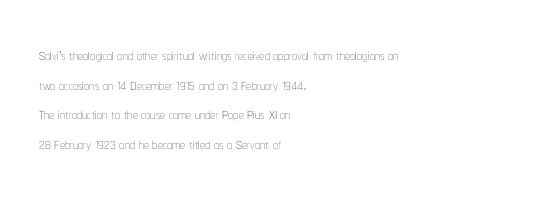
Q: Is the text bold? A: No.
Q: Is the text italic (slanted)? A: No, it is upright.
Q: Is the text underlined? A: No.
Q: How is the paragraph aligned? A: Left-aligned.
Q: Is the spacing between letters normal or unusually wide? A: Normal.
Q: Is the spacing between lines tight, normal or loose? A: Normal.
